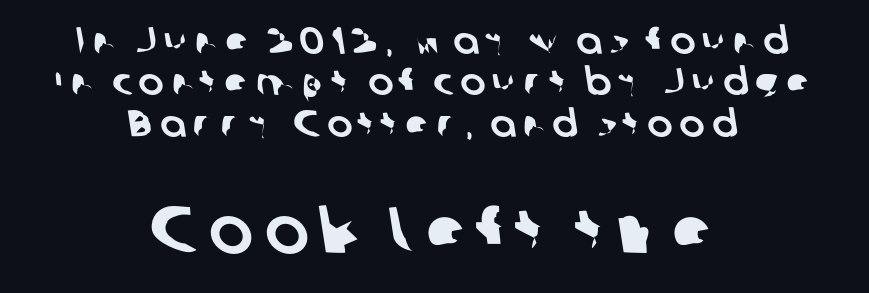
The compositor balanced each line on the midline. The letters carry no serifs — their stems end cleanly without finishing strokes. The face used here is proportionally spaced, like ordinary book or web type. The glyphs are unaccompanied by any horizontal stroke below them. Cramped leading. Size hierarchy here favors the trailing block over the leading one.
